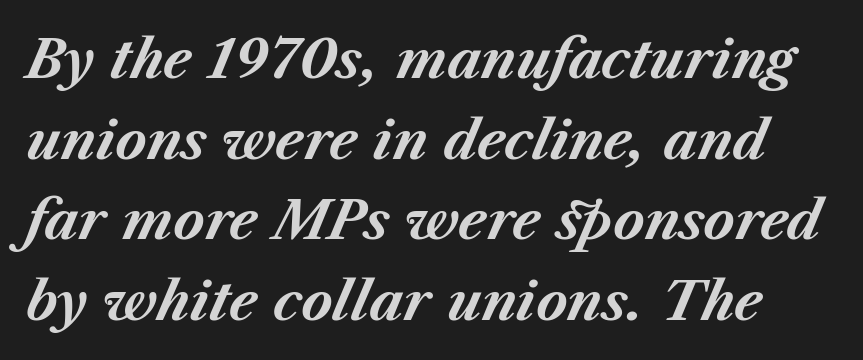
Q: Is the text bold? A: Yes.
Q: Is the text italic (slanted)? A: Yes, it leans right by about 23 degrees.
Q: Is the text underlined? A: No.
Q: Is the spacing between letters normal or unusually wide? A: Normal.
Q: Is the spacing between lines tight, normal or loose? A: Normal.
Q: Width (condensed, normal, or wide)? A: Normal.
Q: Stroke contrast? A: Medium.
Q: x-height? A: Medium.
Q: Monospaced? A: No.
